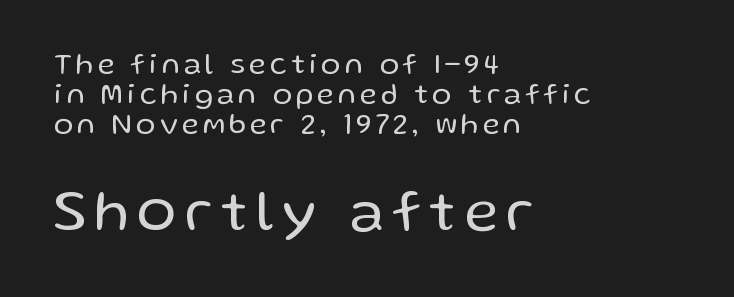
The passage shown is typeset with a sans-serif family. Whoever set this made the second block the dominant, larger element. The lettering stays uniformly vertical, giving the passage a roman look. Nothing heavy about these letters — not bold at all. The passage shown is typed in a proportional face where columns would drift.
